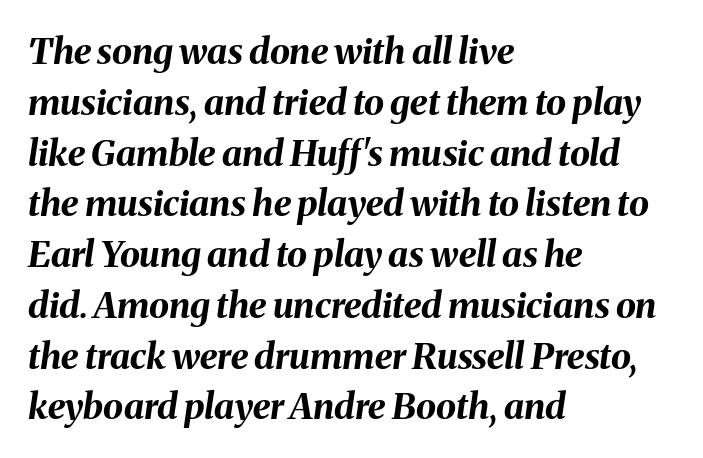
The image shows 36 px bold type, italic (leaning right); set left-aligned, normal line spacing (1.41x), normal letter spacing, not underlined; medium stroke contrast and a medium x-height.
